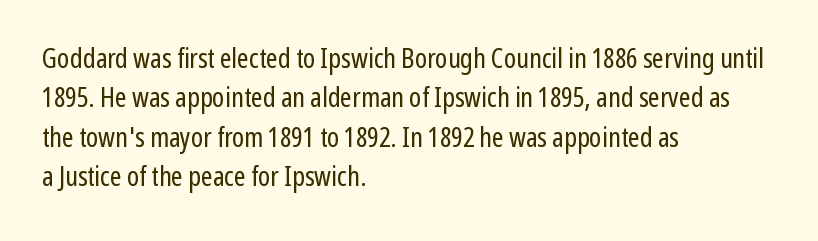
Each letter keeps its own natural width here, so spacing adapts to shape. Is there any slant? The stems are plumb. The strip under each line holds only bare page. The line-height multiplier appears to be the usual default.
